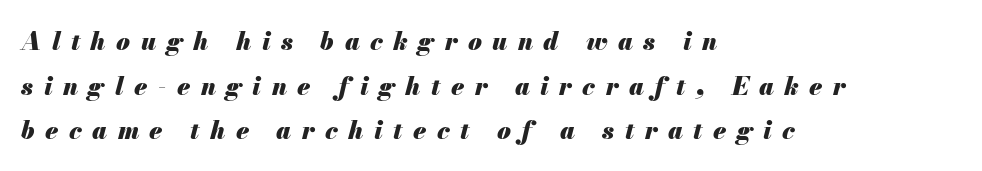
The image shows 25 px bold type, italic (leaning right); set left-aligned, line spacing 1.79x, unusually wide letter spacing (+0.42 em), not underlined.
